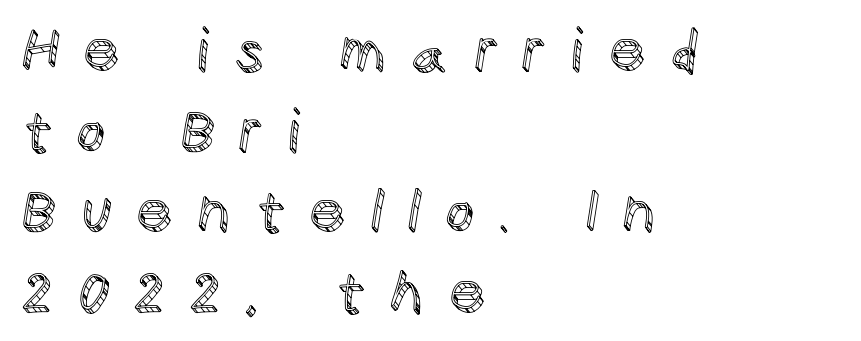
{"width": "normal", "x_height": "large", "monospaced": "no", "underline": "no", "align": "left", "line_spacing": "normal", "line_spacing_ratio": 1.39, "letter_spacing": "wide", "letter_spacing_em": 0.42, "glyph_px": 58}
